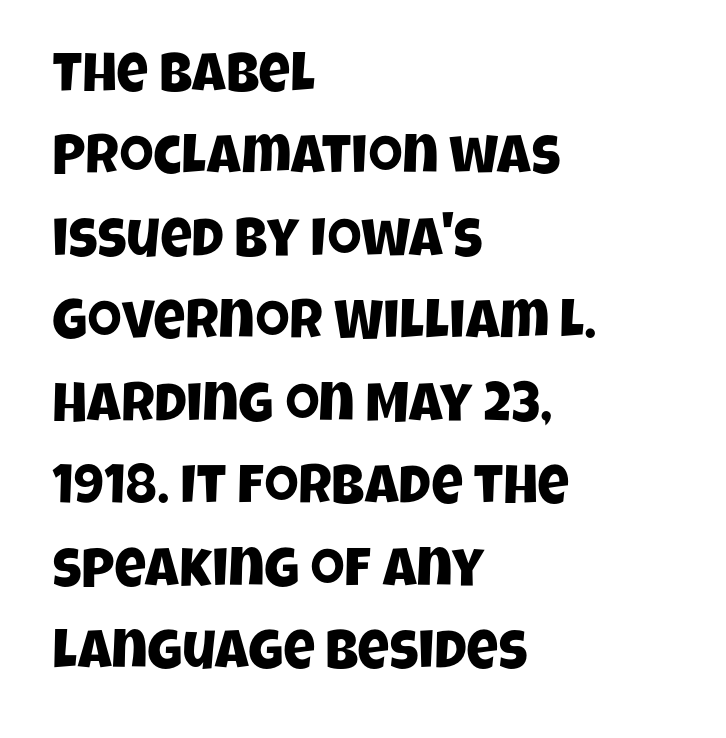
Q: Is the typeface a serif or a sans-serif typeface? A: Sans-serif.
Q: Is the text underlined? A: No.
Q: How is the paragraph aligned? A: Left-aligned.
Q: Is the spacing between letters normal or unusually wide? A: Normal.
Q: Is the spacing between lines tight, normal or loose? A: Normal.
Q: Width (condensed, normal, or wide)? A: Condensed.
Q: Stroke contrast? A: Low.
Q: x-height? A: Large.
Q: Monospaced? A: No.
